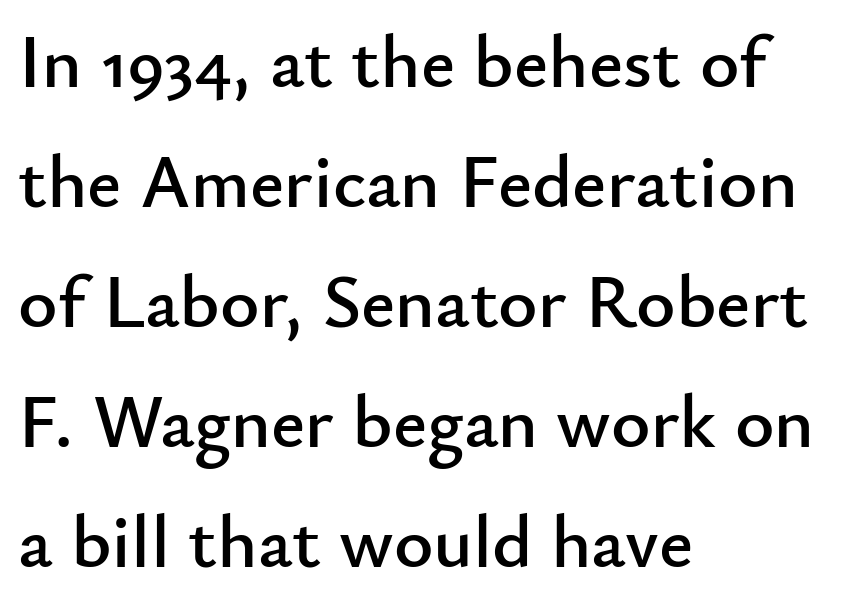
Q: Is the text italic (slanted)? A: No, it is upright.
Q: Is the typeface a serif or a sans-serif typeface? A: Sans-serif.
Q: Is the text underlined? A: No.
Q: How is the paragraph aligned? A: Left-aligned.
Q: Is the spacing between letters normal or unusually wide? A: Normal.
Q: Is the spacing between lines tight, normal or loose? A: Normal.
Q: Width (condensed, normal, or wide)? A: Normal.
Q: Stroke contrast? A: Low.
Q: x-height? A: Small.
Q: Monospaced? A: No.
